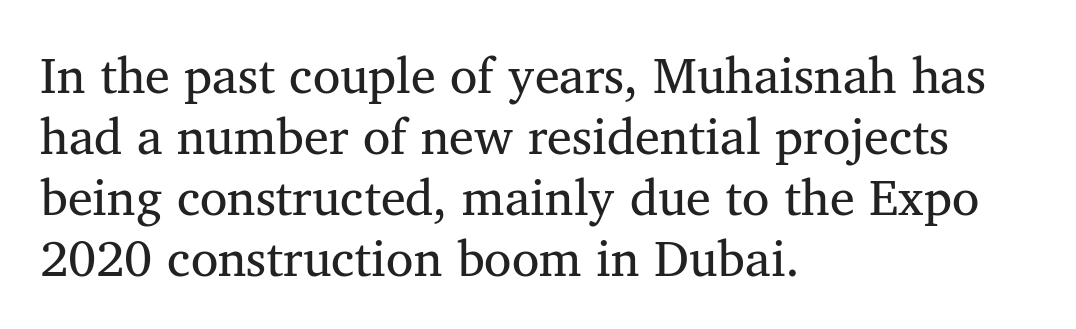
Q: Is the typeface a serif or a sans-serif typeface? A: Serif.
Q: Is the text underlined? A: No.
Q: How is the paragraph aligned? A: Left-aligned.
Q: Is the spacing between letters normal or unusually wide? A: Normal.
Q: Width (condensed, normal, or wide)? A: Normal.
Q: Stroke contrast? A: Medium.
Q: x-height? A: Medium.
Q: Monospaced? A: No.
